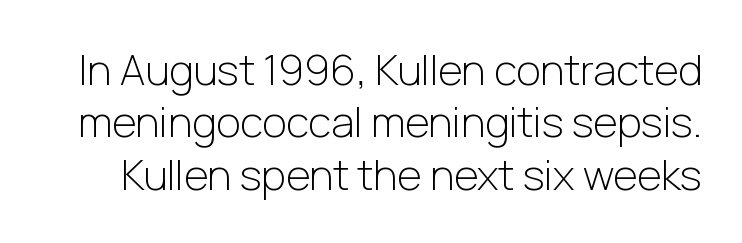
{"serif": "no", "italic": "no", "bold": "no", "weight": "light", "width": "normal", "stroke_contrast": "low", "x_height": "medium", "monospaced": "no", "underline": "no", "line_spacing": "normal", "line_spacing_ratio": 1.25, "letter_spacing": "normal", "letter_spacing_em": 0.0, "glyph_px": 42}
